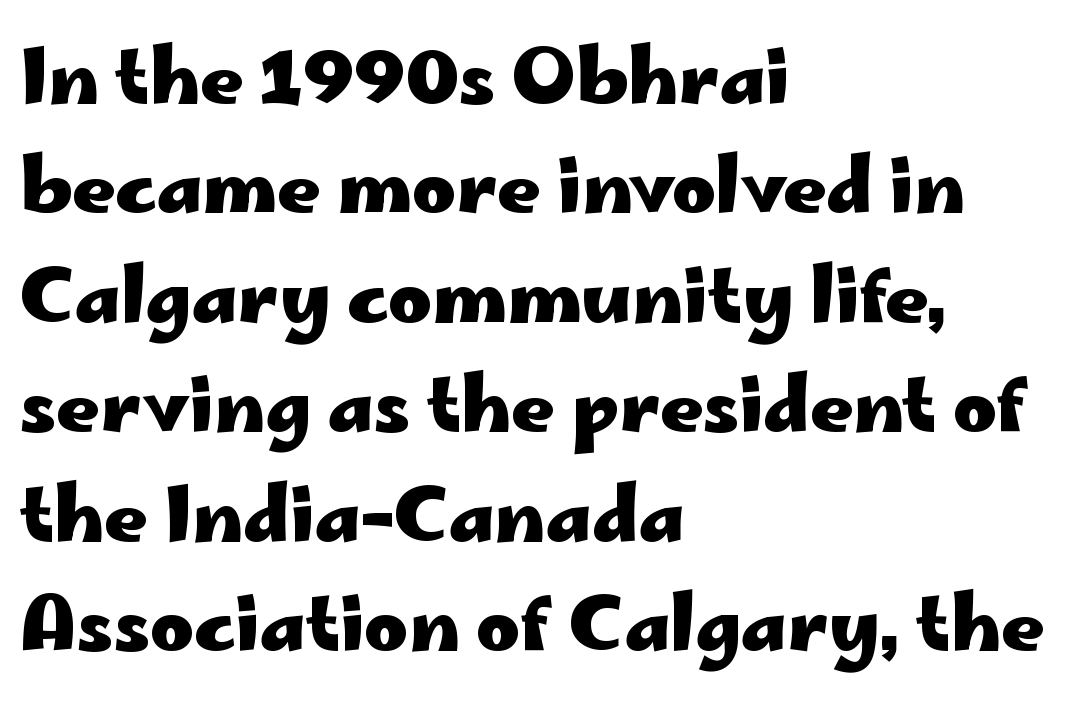
Q: Is the text bold? A: Yes.
Q: Is the text italic (slanted)? A: No, it is upright.
Q: Is the typeface a serif or a sans-serif typeface? A: Sans-serif.
Q: Is the text underlined? A: No.
Q: How is the paragraph aligned? A: Left-aligned.
Q: Is the spacing between letters normal or unusually wide? A: Normal.
Q: Is the spacing between lines tight, normal or loose? A: Normal.
Q: Width (condensed, normal, or wide)? A: Wide.
Q: Stroke contrast? A: Low.
Q: x-height? A: Small.
Q: Monospaced? A: No.
